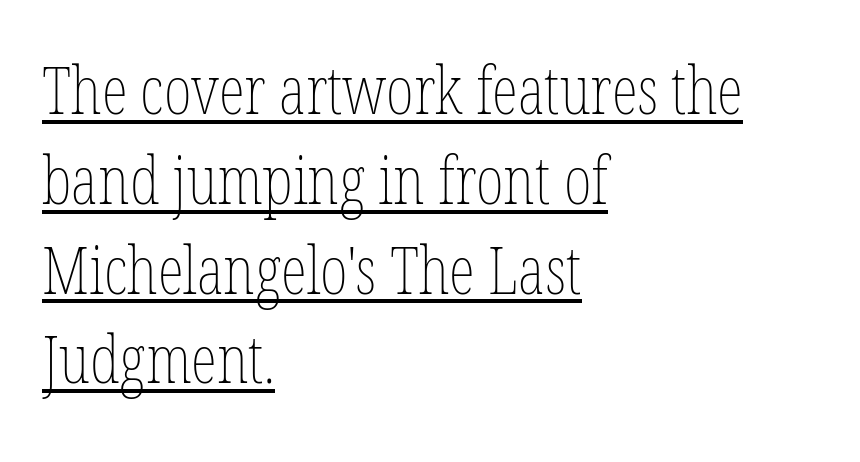
{"italic": "no", "bold": "no", "weight": "thin", "width": "condensed", "stroke_contrast": "low", "x_height": "medium", "monospaced": "no", "underline": "yes", "align": "left", "line_spacing": "normal", "line_spacing_ratio": 1.34, "letter_spacing": "normal", "letter_spacing_em": 0.0, "glyph_px": 67}
